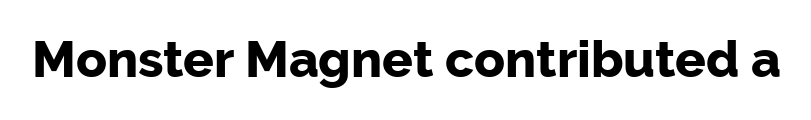
The image shows 51 px bold sans-serif type, upright; set normal letter spacing, not underlined; low stroke contrast and a medium x-height.
